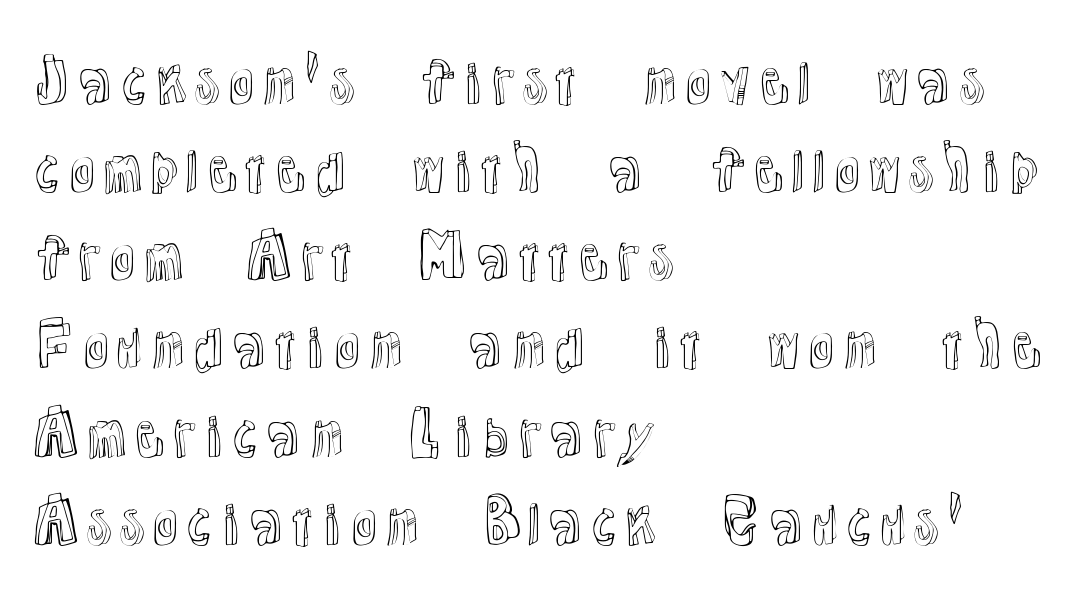
{"italic": "no", "width": "normal", "x_height": "medium", "monospaced": "no", "underline": "no", "align": "left", "line_spacing": "normal", "line_spacing_ratio": 1.52, "letter_spacing": "normal", "letter_spacing_em": 0.0, "glyph_px": 58}
